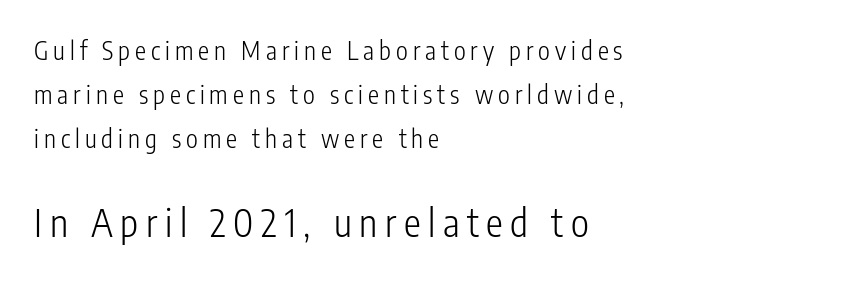
Letterform terminals end flat and unadorned throughout the passage. This is roman type, the default non-slanted kind. Small over large — that's the arrangement of the two blocks here. A quiet, ordinary-to-light weight characterises the typeface. The tracking jumps out immediately: characters are airy and widely separated. Words float on clear page, feet unadorned.
